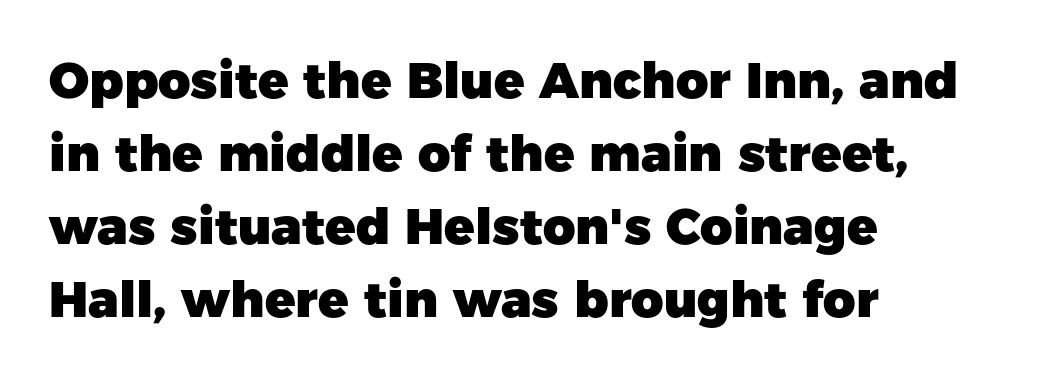
{"serif": "no", "italic": "no", "bold": "yes", "weight": "heavy", "width": "normal", "stroke_contrast": "low", "x_height": "medium", "monospaced": "no", "underline": "no", "align": "left", "line_spacing": "normal", "line_spacing_ratio": 1.46, "letter_spacing": "normal", "letter_spacing_em": 0.0, "glyph_px": 50}
